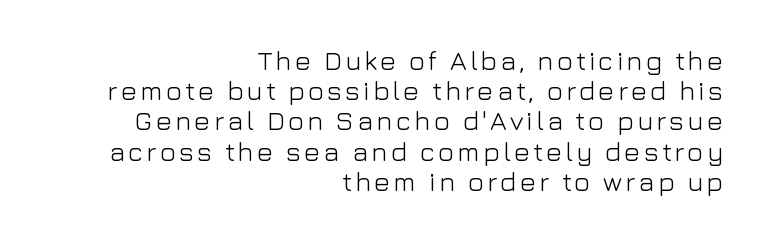
The image shows 27 px text type, upright; set right-aligned, tight line spacing (1.12x), not underlined.
